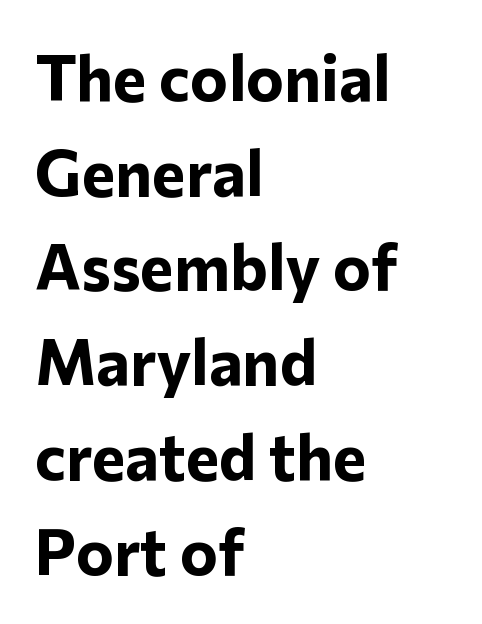
The image shows 64 px bold sans-serif type, upright; set left-aligned, normal line spacing (1.48x), normal letter spacing, not underlined; low stroke contrast and a medium x-height.
